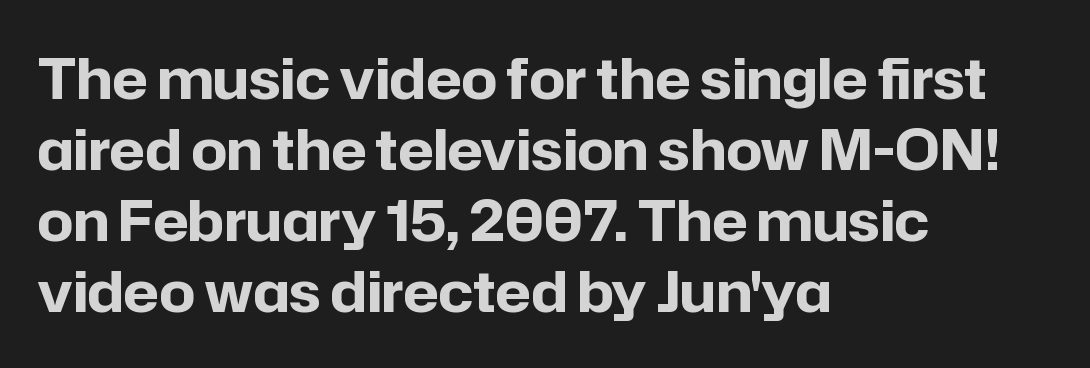
The image shows 56 px bold sans-serif type, upright; set left-aligned, normal line spacing (1.27x), normal letter spacing, not underlined; low stroke contrast and a medium x-height.
